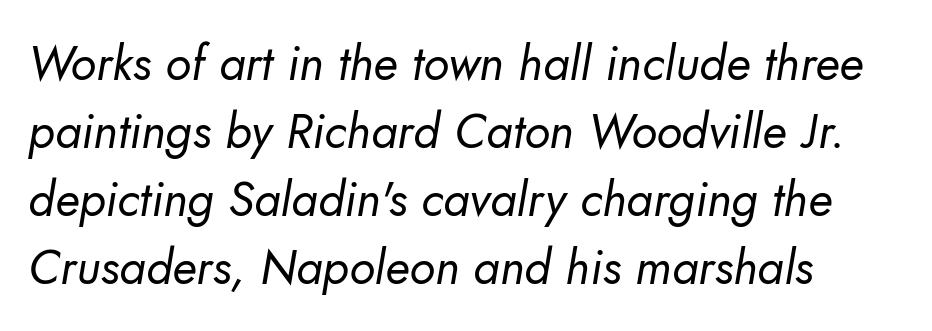
{"serif": "no", "bold": "no", "weight": "regular", "width": "normal", "stroke_contrast": "low", "x_height": "small", "monospaced": "no", "underline": "no", "align": "left", "line_spacing": "normal", "line_spacing_ratio": 1.42, "letter_spacing": "normal", "letter_spacing_em": 0.0, "glyph_px": 48}
